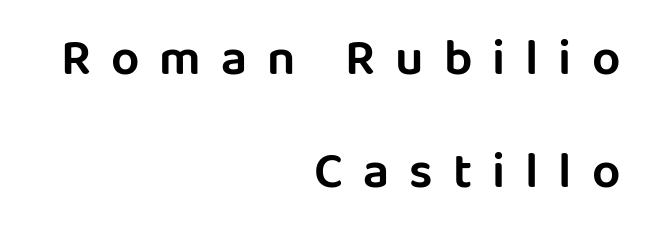
The rendering uses a large line-height, opening up the rows. Descender tails drop into unmarked territory. A student would call this right alignment; a typographer would say flush right, rag left. This rendering widens character spacing well past its baseline value. A typesetter would label this face a sans.
